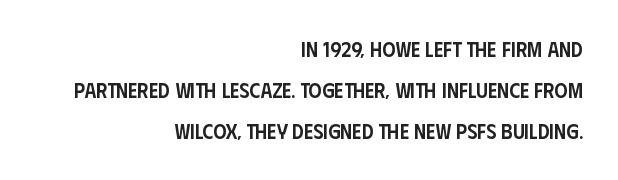
The image shows 21 px text type, upright; set right-aligned, loose line spacing (1.96x), normal letter spacing, not underlined.
